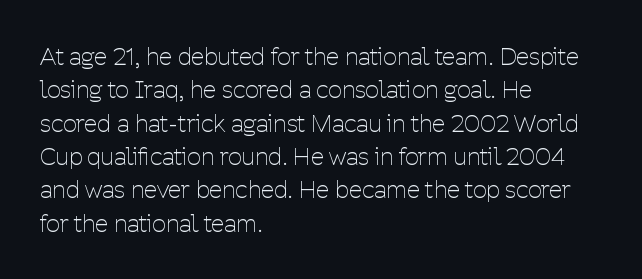
The letterforms sit at book weight or below. Posture: straight, roman, zero tilt. Tracking value appears to be zero — textbook default spacing. The passage shown stacks its lines at a standard gap. Is the block centered? No — it sits flush against the left margin. The foot of each line stays bare and open.
